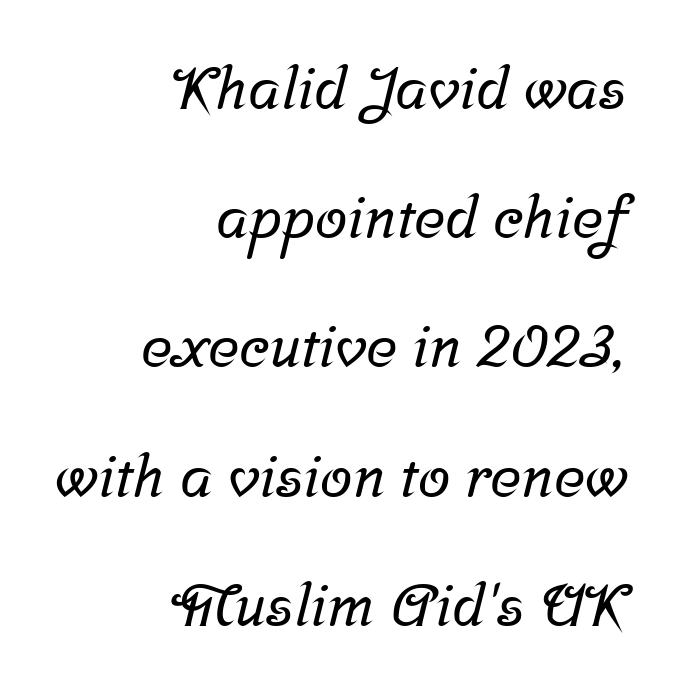
Q: Is the text underlined? A: No.
Q: How is the paragraph aligned? A: Right-aligned.
Q: Is the spacing between letters normal or unusually wide? A: Normal.
Q: Is the spacing between lines tight, normal or loose? A: Loose.
Q: Width (condensed, normal, or wide)? A: Normal.
Q: Stroke contrast? A: Low.
Q: x-height? A: Medium.
Q: Monospaced? A: No.
